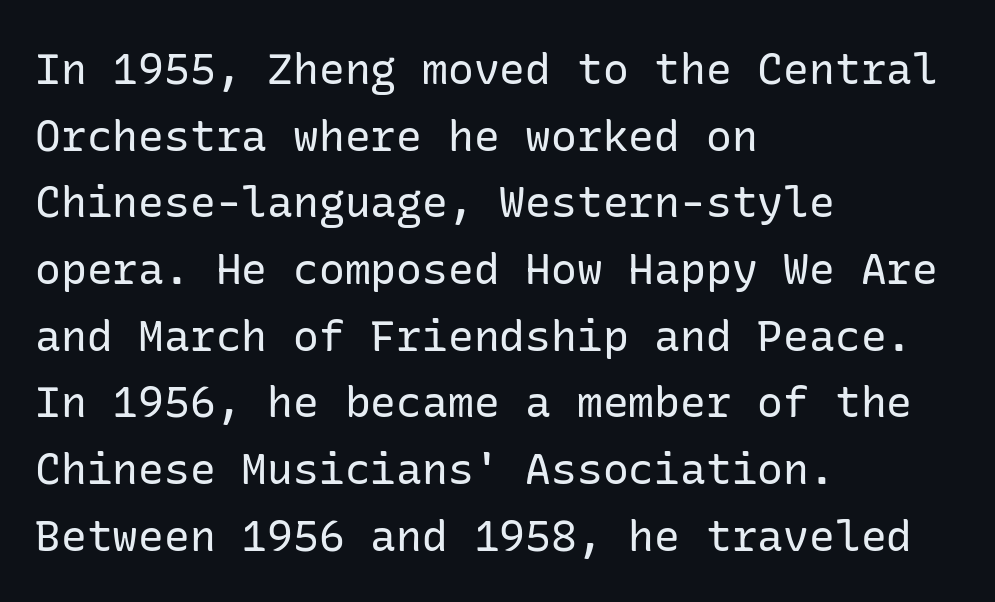
{"serif": "no", "italic": "no", "bold": "no", "weight": "regular", "width": "normal", "stroke_contrast": "low", "x_height": "medium", "underline": "no", "align": "left", "line_spacing": "normal", "line_spacing_ratio": 1.55, "letter_spacing": "normal", "letter_spacing_em": 0.0, "glyph_px": 43}
